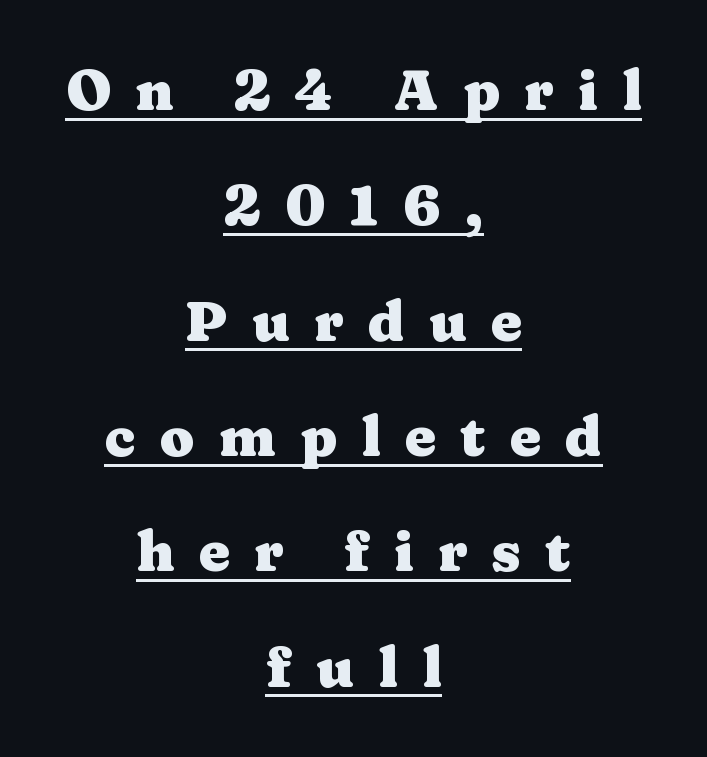
The image shows 56 px heavy, wide serif type, upright; set centered, loose line spacing (2.06x), unusually wide letter spacing (+0.43 em), underlined; medium stroke contrast and a medium x-height.
